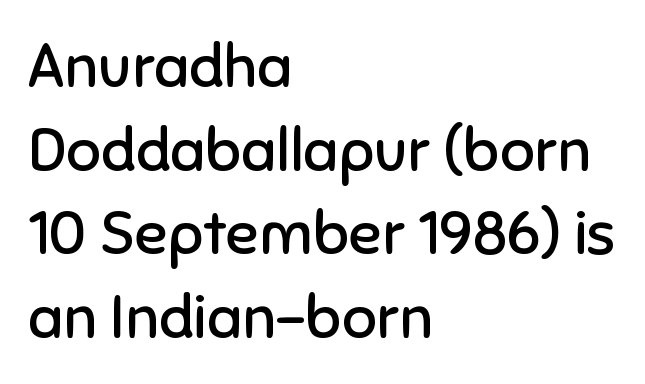
{"serif": "no", "italic": "no", "bold": "no", "weight": "regular", "width": "normal", "stroke_contrast": "low", "x_height": "medium", "monospaced": "no", "underline": "no", "align": "left", "line_spacing": "normal", "line_spacing_ratio": 1.37, "letter_spacing": "normal", "letter_spacing_em": 0.0, "glyph_px": 61}
